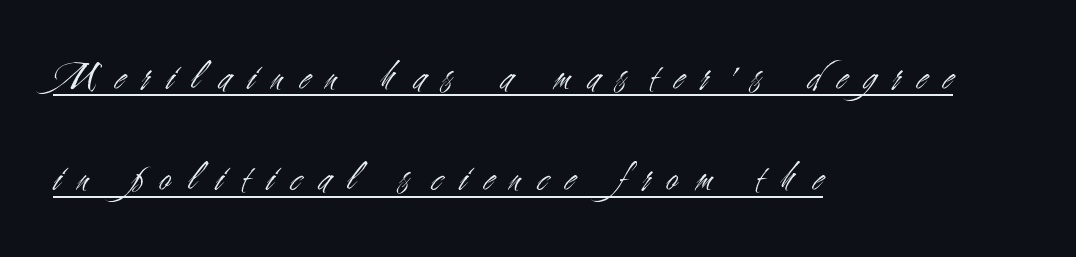
{"serif": "no", "bold": "no", "weight": "light", "width": "condensed", "stroke_contrast": "medium", "x_height": "small", "monospaced": "no", "underline": "yes", "align": "left", "line_spacing": "loose", "line_spacing_ratio": 2.47, "letter_spacing": "wide", "letter_spacing_em": 0.43, "glyph_px": 41}
